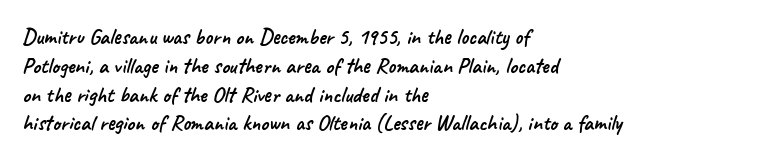
{"underline": "no", "align": "left", "line_spacing": "normal", "line_spacing_ratio": 1.31, "letter_spacing": "normal", "letter_spacing_em": 0.0, "glyph_px": 22}
